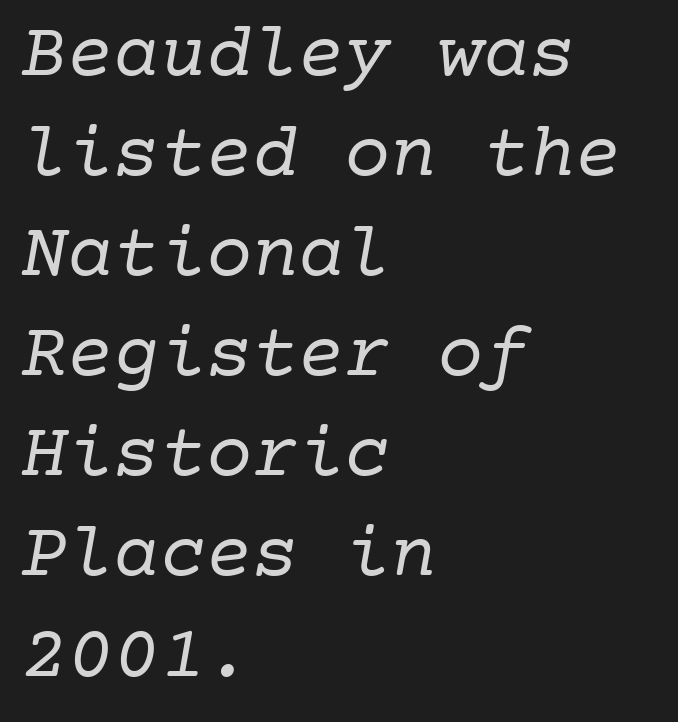
The image shows 77 px regular-weight serif type, monospaced; set left-aligned, normal line spacing (1.3x), normal letter spacing, not underlined; low stroke contrast and a medium x-height.
